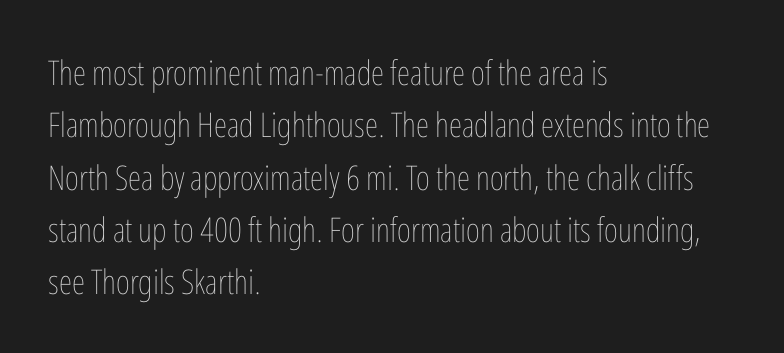
The image shows 34 px thin, condensed type, upright; set left-aligned, normal line spacing (1.54x), normal letter spacing, not underlined; low stroke contrast and a medium x-height.
